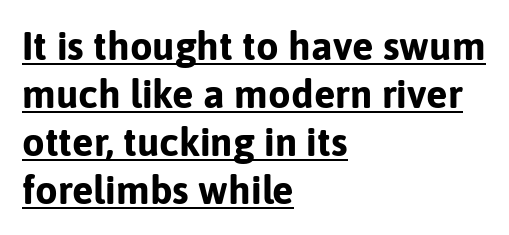
Q: Is the text bold? A: Yes.
Q: Is the text italic (slanted)? A: No, it is upright.
Q: Is the typeface a serif or a sans-serif typeface? A: Sans-serif.
Q: Is the text underlined? A: Yes.
Q: How is the paragraph aligned? A: Left-aligned.
Q: Is the spacing between letters normal or unusually wide? A: Normal.
Q: Width (condensed, normal, or wide)? A: Normal.
Q: Stroke contrast? A: Low.
Q: x-height? A: Medium.
Q: Monospaced? A: No.
